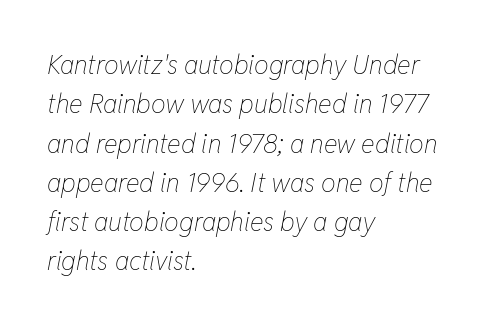
{"italic": "yes", "lean": "right", "slant_degrees": 11, "bold": "no", "underline": "no", "align": "left", "line_spacing": "normal", "line_spacing_ratio": 1.51, "letter_spacing": "normal", "letter_spacing_em": 0.0, "glyph_px": 26}
